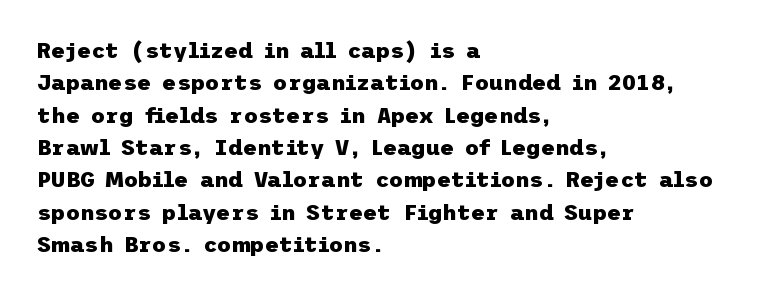
The image shows 22 px bold type, upright; set left-aligned, normal line spacing (1.47x), normal letter spacing, not underlined.
